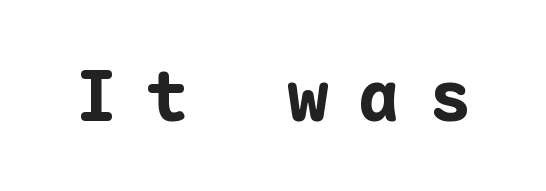
{"serif": "no", "italic": "no", "bold": "yes", "weight": "bold", "width": "normal", "stroke_contrast": "low", "x_height": "medium", "monospaced": "yes", "underline": "no", "letter_spacing": "wide", "letter_spacing_em": 0.41, "glyph_px": 70}
